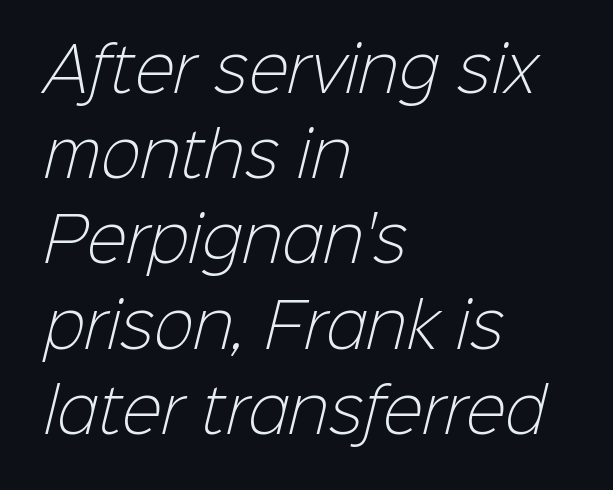
{"serif": "no", "bold": "no", "weight": "light", "width": "normal", "stroke_contrast": "low", "x_height": "medium", "monospaced": "no", "underline": "no", "align": "left", "line_spacing": "normal", "line_spacing_ratio": 1.42, "letter_spacing": "normal", "letter_spacing_em": 0.0, "glyph_px": 60}
